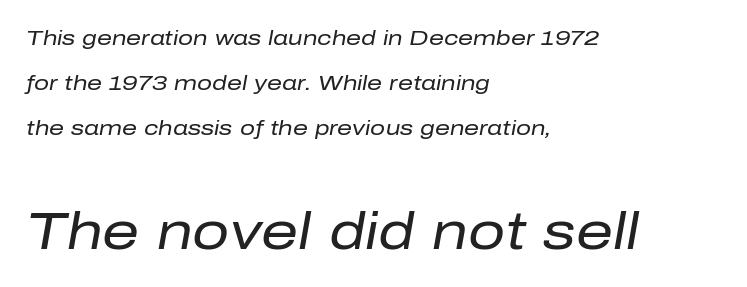
{"italic": "yes", "lean": "right", "slant_degrees": 10, "bold": "no", "weight": "regular", "width": "normal", "stroke_contrast": "low", "x_height": "medium", "monospaced": "no", "underline": "no", "align": "left", "line_spacing": "loose", "line_spacing_ratio": 2.15, "letter_spacing": "normal", "letter_spacing_em": 0.0, "larger_block": "second", "size_ratio": 2.48, "glyph_px": 52}
